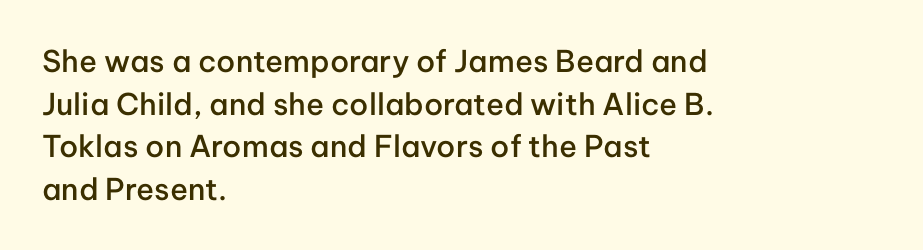
Q: Is the text bold? A: Semi-bold.
Q: Is the text italic (slanted)? A: No, it is upright.
Q: Is the typeface a serif or a sans-serif typeface? A: Sans-serif.
Q: Is the text underlined? A: No.
Q: How is the paragraph aligned? A: Left-aligned.
Q: Is the spacing between letters normal or unusually wide? A: Normal.
Q: Is the spacing between lines tight, normal or loose? A: Normal.
Q: Width (condensed, normal, or wide)? A: Normal.
Q: Stroke contrast? A: Low.
Q: x-height? A: Medium.
Q: Monospaced? A: No.
